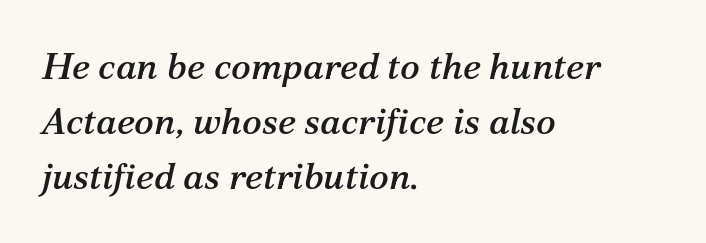
The image shows 37 px serif type, italic (leaning right); set left-aligned, normal line spacing (1.48x), normal letter spacing, not underlined; medium stroke contrast and a medium x-height.
